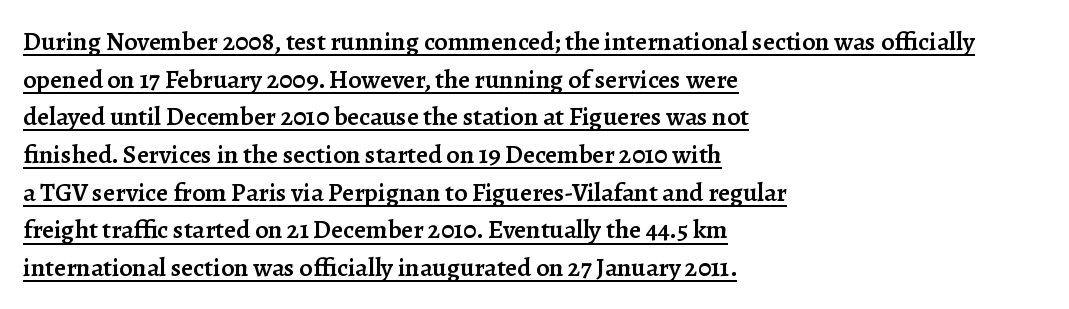
Decoration check: the copy is underlined. Is the letter spacing exaggerated? No — it looks like the ordinary default. Upright lettering throughout. These lines stack with their left ends in a neat column. A normal amount of white space separates one row of letters from the next.
